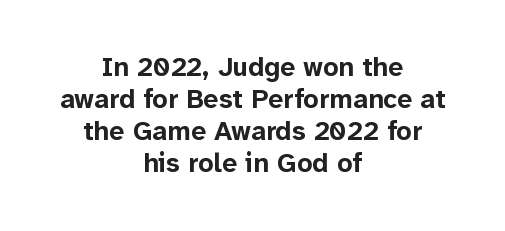
Q: Is the text bold? A: Yes.
Q: Is the text italic (slanted)? A: No, it is upright.
Q: Is the text underlined? A: No.
Q: How is the paragraph aligned? A: Centered.
Q: Is the spacing between letters normal or unusually wide? A: Normal.
